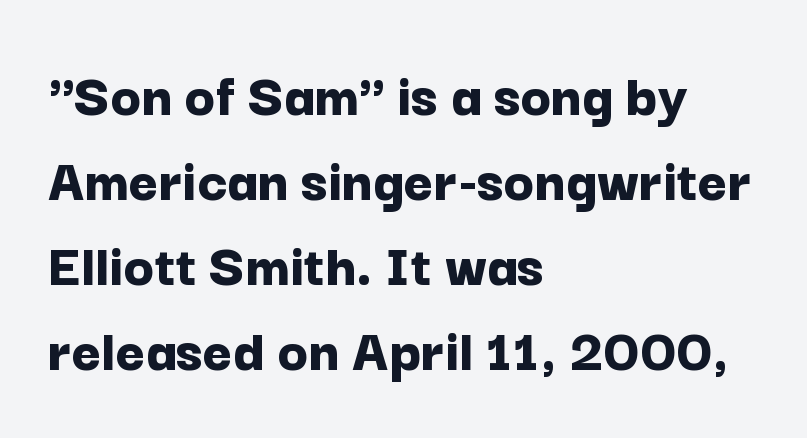
The image shows 63 px bold sans-serif type, upright; set left-aligned, normal line spacing (1.35x), normal letter spacing, not underlined; low stroke contrast and a medium x-height.
